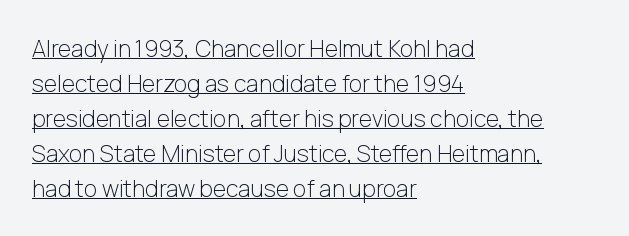
Q: Is the text bold? A: No.
Q: Is the text italic (slanted)? A: No, it is upright.
Q: Is the text underlined? A: Yes.
Q: How is the paragraph aligned? A: Left-aligned.
Q: Is the spacing between letters normal or unusually wide? A: Normal.
Q: Is the spacing between lines tight, normal or loose? A: Normal.
